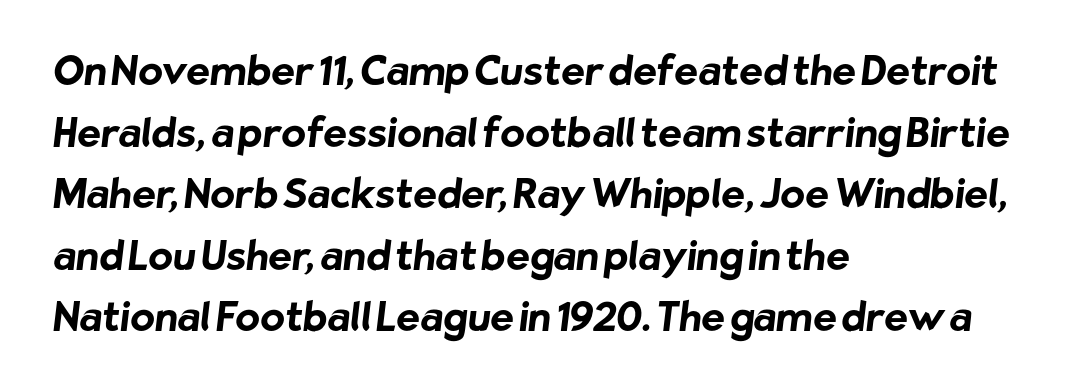
{"serif": "no", "bold": "yes", "weight": "bold", "width": "normal", "stroke_contrast": "low", "x_height": "medium", "monospaced": "no", "underline": "no", "align": "left", "line_spacing": "normal", "line_spacing_ratio": 1.54, "letter_spacing": "normal", "letter_spacing_em": 0.0, "glyph_px": 40}
